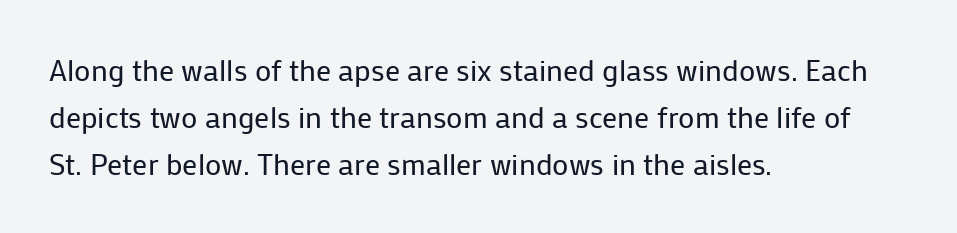
{"serif": "no", "italic": "no", "bold": "no", "weight": "regular", "width": "normal", "stroke_contrast": "low", "x_height": "medium", "monospaced": "no", "underline": "no", "align": "left", "line_spacing": "normal", "line_spacing_ratio": 1.57, "letter_spacing": "normal", "letter_spacing_em": 0.0, "glyph_px": 30}
